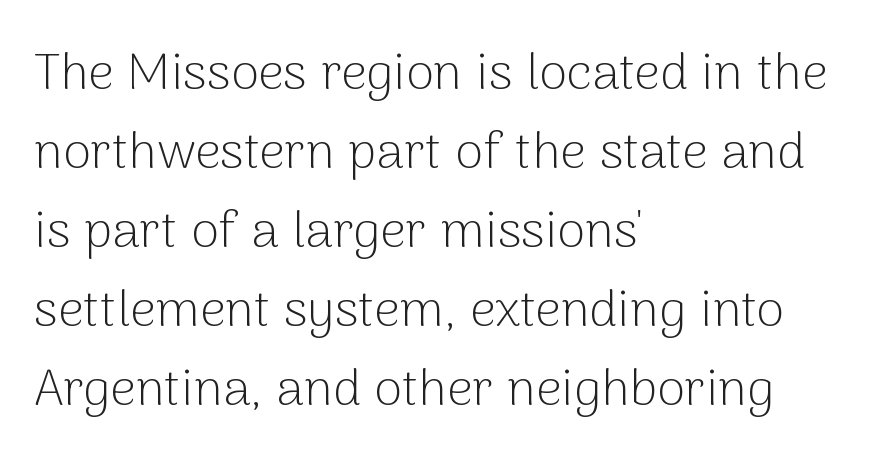
The image shows 51 px light sans-serif type, upright; set left-aligned, normal line spacing (1.55x), normal letter spacing, not underlined; low stroke contrast and a medium x-height.
